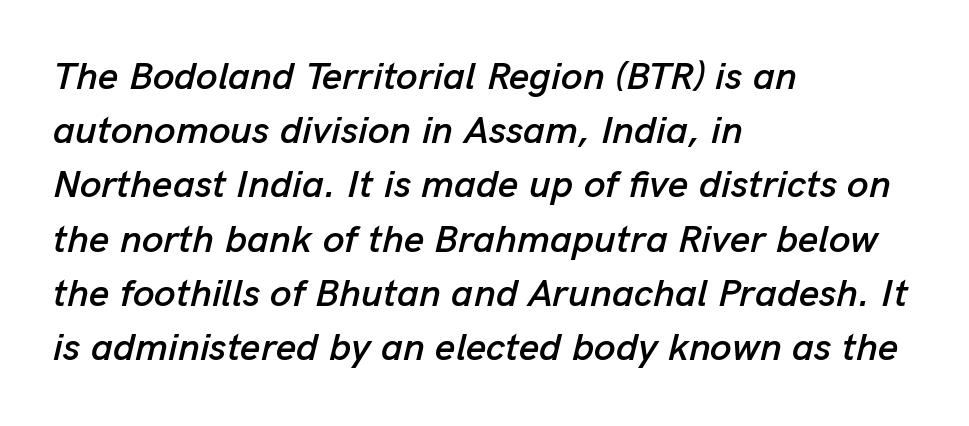
Q: Is the text italic (slanted)? A: Yes, it leans right by about 13 degrees.
Q: Is the text underlined? A: No.
Q: How is the paragraph aligned? A: Left-aligned.
Q: Is the spacing between letters normal or unusually wide? A: Normal.
Q: Is the spacing between lines tight, normal or loose? A: Normal.
Q: Width (condensed, normal, or wide)? A: Normal.
Q: Stroke contrast? A: Low.
Q: x-height? A: Medium.
Q: Monospaced? A: No.
